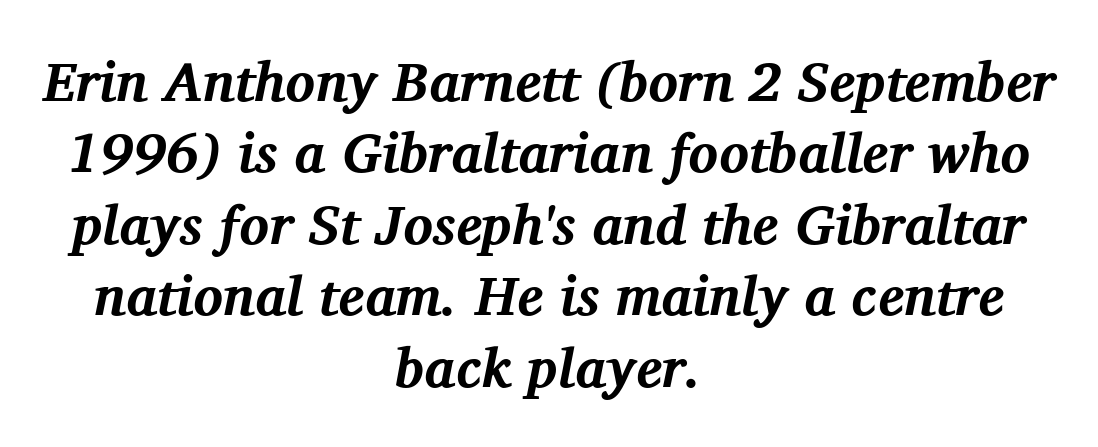
This sample has the flowing, uneven cadence of proportional lettering. Between one letter and the next there's only the usual sliver of space. The sample has been set heavy, in full bold. The letters carry serifs — small finishing strokes at the ends of their stems. These lines stack symmetrically, like a column narrowing and widening about its center.
